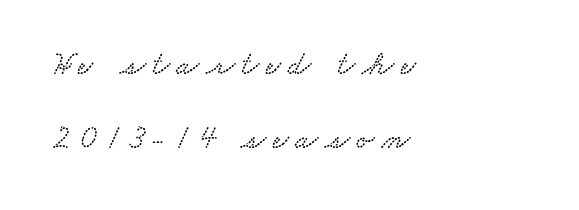
Here the designer chose a conventional face with non-uniform glyph widths. Is the block centered? No — it sits flush against the left margin. The rendering uses a large line-height, opening up the rows. These lines are composed in type with serifs. Words float on clear page, feet unadorned.
